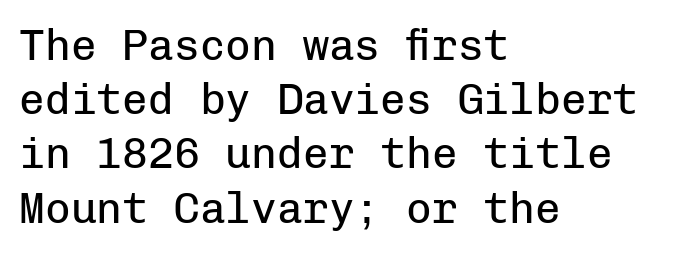
Q: Is the text bold? A: No.
Q: Is the text italic (slanted)? A: No, it is upright.
Q: Is the typeface a serif or a sans-serif typeface? A: Sans-serif.
Q: Is the text underlined? A: No.
Q: How is the paragraph aligned? A: Left-aligned.
Q: Is the spacing between letters normal or unusually wide? A: Normal.
Q: Is the spacing between lines tight, normal or loose? A: Normal.
Q: Width (condensed, normal, or wide)? A: Normal.
Q: Stroke contrast? A: Low.
Q: x-height? A: Medium.
Q: Monospaced? A: Yes.
